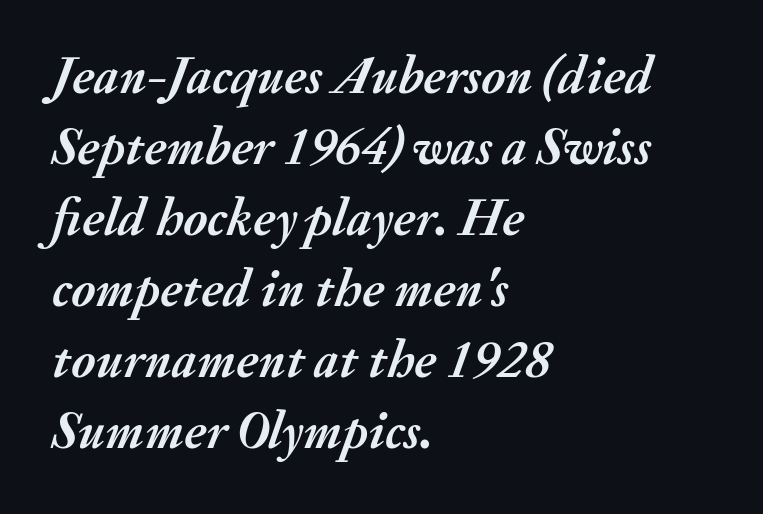
Q: Is the text bold? A: Yes.
Q: Is the text italic (slanted)? A: Yes, it leans right by about 20 degrees.
Q: Is the text underlined? A: No.
Q: How is the paragraph aligned? A: Left-aligned.
Q: Is the spacing between letters normal or unusually wide? A: Normal.
Q: Is the spacing between lines tight, normal or loose? A: Normal.
Q: Width (condensed, normal, or wide)? A: Normal.
Q: Stroke contrast? A: Medium.
Q: x-height? A: Small.
Q: Monospaced? A: No.
